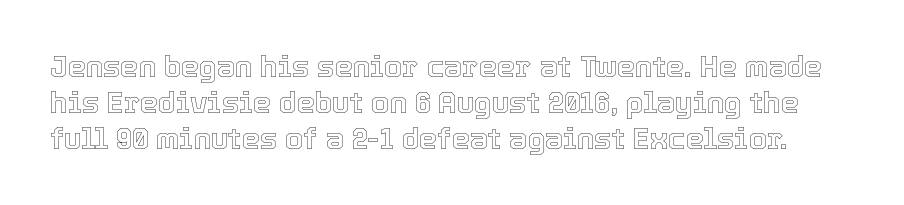
The image shows 29 px text type, upright; set line spacing 1.24x, normal letter spacing, not underlined; a medium x-height.
